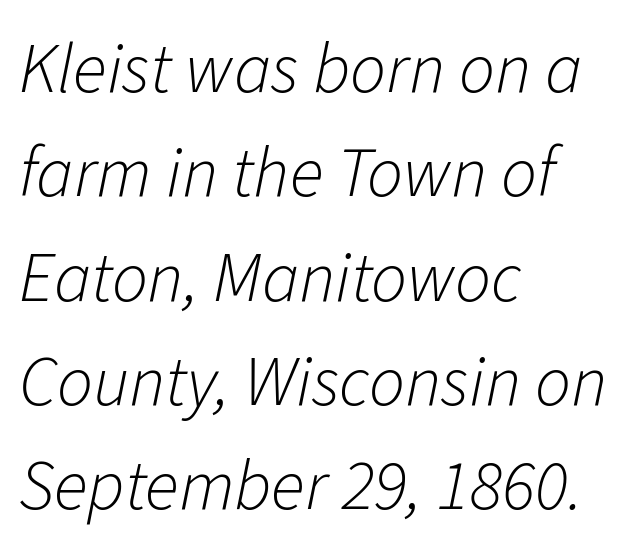
Q: Is the text bold? A: No.
Q: Is the text italic (slanted)? A: Yes, it leans right by about 11 degrees.
Q: Is the text underlined? A: No.
Q: How is the paragraph aligned? A: Left-aligned.
Q: Is the spacing between letters normal or unusually wide? A: Normal.
Q: Is the spacing between lines tight, normal or loose? A: Normal.
Q: Width (condensed, normal, or wide)? A: Normal.
Q: Stroke contrast? A: Low.
Q: x-height? A: Medium.
Q: Monospaced? A: No.
